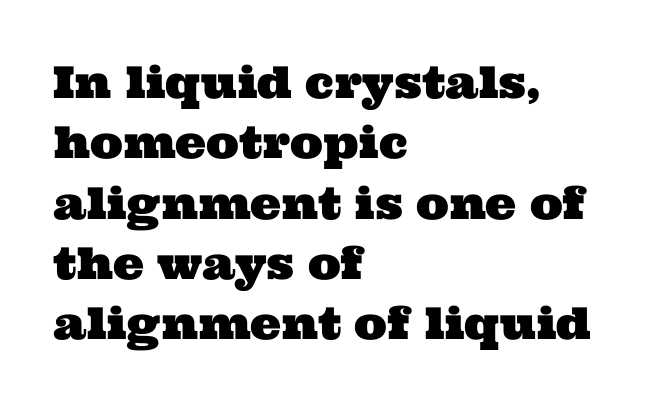
The image shows 44 px wide serif type; set left-aligned, normal line spacing (1.37x), normal letter spacing, not underlined; medium stroke contrast and a medium x-height.
